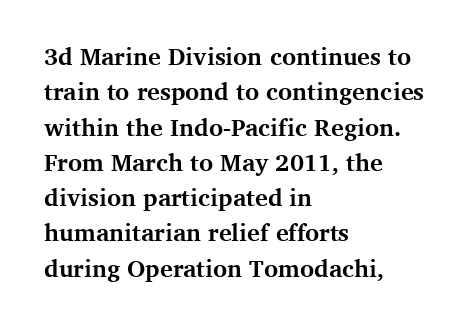
The image shows 24 px bold type, upright; set left-aligned, normal line spacing (1.47x), normal letter spacing, not underlined.
